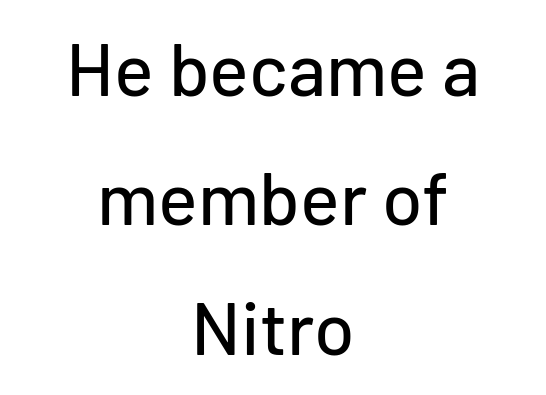
The image shows 74 px sans-serif type, upright; set centered, line spacing 1.75x, normal letter spacing, not underlined; low stroke contrast and a medium x-height.
